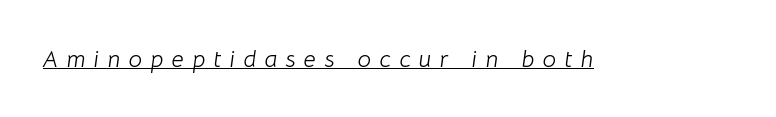
The image shows 24 px text type, italic (leaning right); set unusually wide letter spacing (+0.35 em), underlined.
